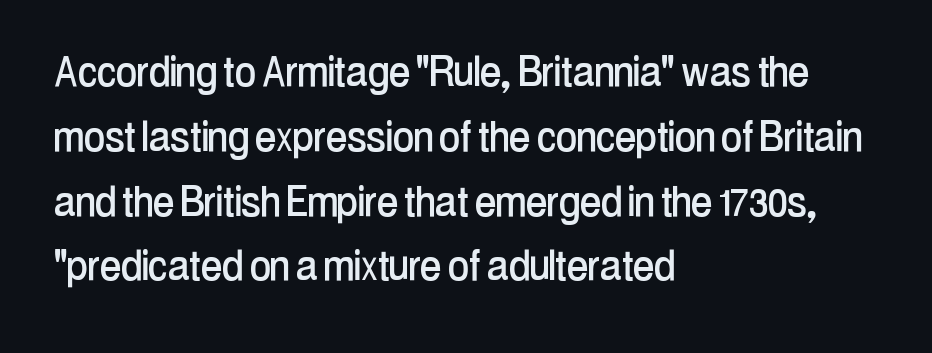
The image shows 51 px condensed sans-serif type, upright; set left-aligned, normal line spacing (1.27x), normal letter spacing, not underlined; low stroke contrast and a medium x-height.
